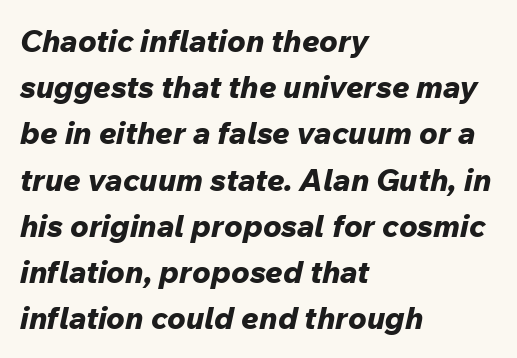
{"italic": "yes", "lean": "right", "slant_degrees": 12, "bold": "yes", "weight": "bold", "width": "normal", "stroke_contrast": "low", "x_height": "medium", "monospaced": "no", "underline": "no", "align": "left", "line_spacing": "normal", "line_spacing_ratio": 1.49, "letter_spacing": "normal", "letter_spacing_em": 0.0, "glyph_px": 31}
